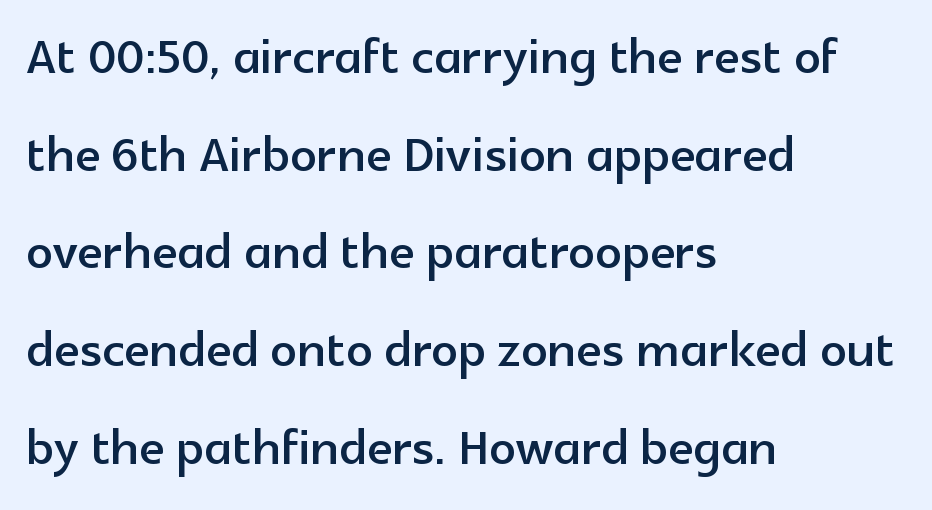
{"serif": "no", "italic": "no", "width": "normal", "x_height": "medium", "monospaced": "no", "underline": "no", "align": "left", "line_spacing": "normal", "line_spacing_ratio": 1.48, "letter_spacing": "normal", "letter_spacing_em": 0.0, "glyph_px": 66}
